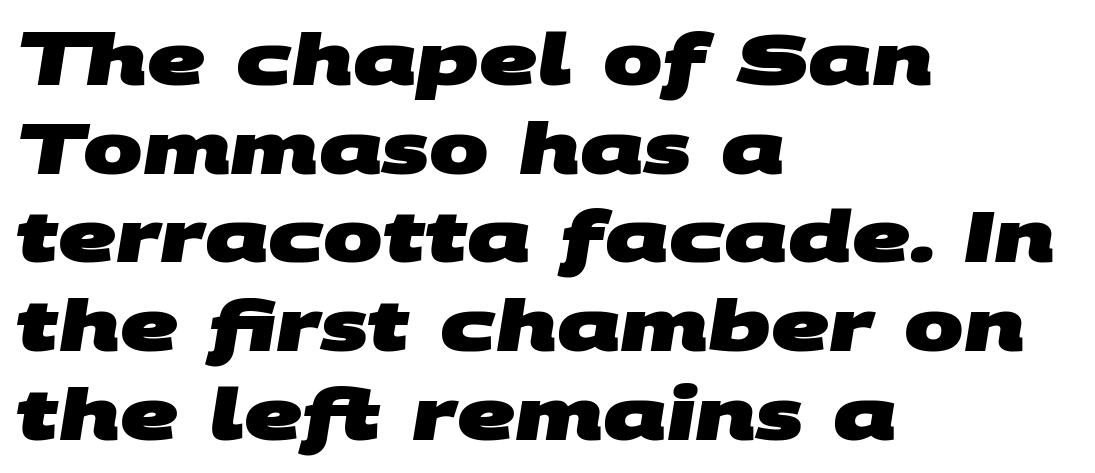
Underline: absent. The rendering anchors every line to the left-hand side. Each glyph is drawn with heavy, bold strokes. Note: no serifs on the glyphs. The rendering uses natural spacing where letterforms have individual widths. A typesetter would call this zero additional tracking.
